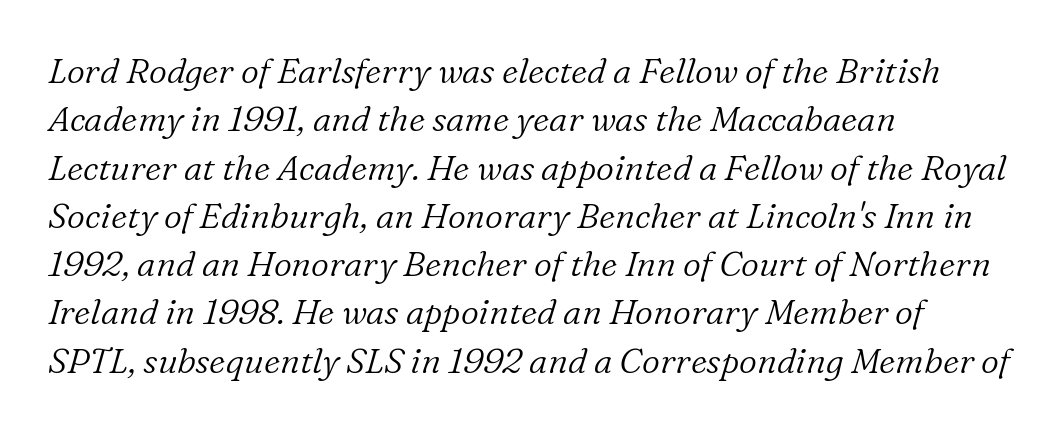
Every character sits at an angle, as italics do. Does the copy run flush right? No — it runs flush left. Decoration check: the copy has no underline. Font category for this specimen: serif. Is there much room between lines? A standard amount, neither cramped nor airy. A typesetter would call this proportional, since set widths differ per character.
